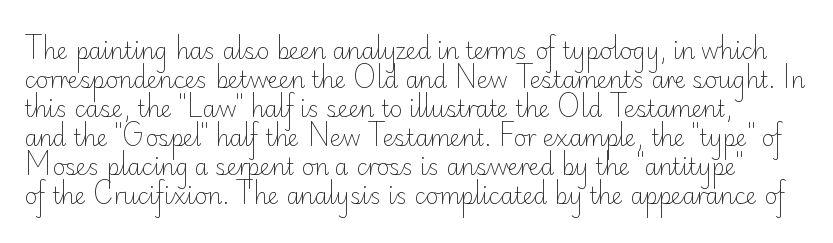
{"italic": "no", "bold": "no", "underline": "no", "line_spacing": "normal", "line_spacing_ratio": 1.32, "letter_spacing": "normal", "letter_spacing_em": 0.0, "glyph_px": 22}
